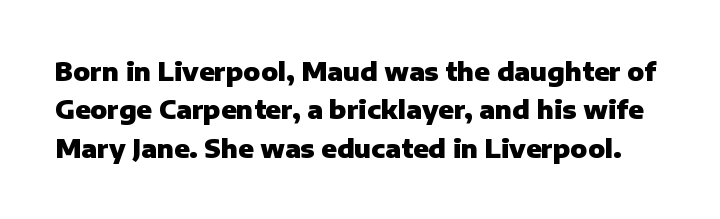
How heavy is the stroke? Heavy — this is a bold. This sample keeps an unexceptional amount of space between lines. Short note: letters normally spaced. Underline: absent.
